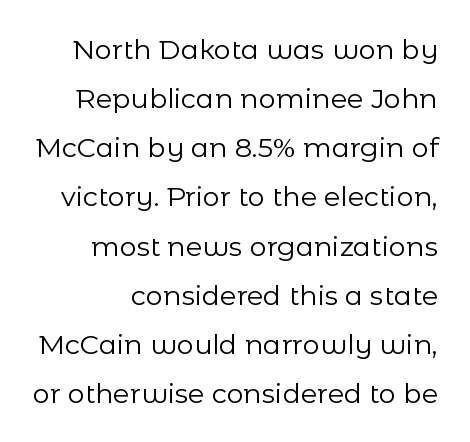
This is not heavy type; no bold has been used. The type sits square on the baseline with zero lean. A bare baseline throughout the passage. Nobody touched the tracking dial on this one.
